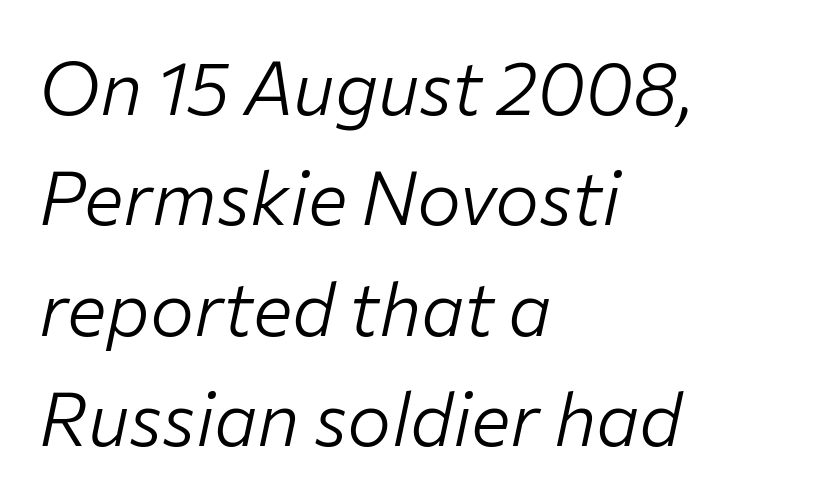
{"italic": "yes", "lean": "right", "slant_degrees": 12, "bold": "no", "weight": "light", "width": "normal", "stroke_contrast": "low", "x_height": "medium", "monospaced": "no", "underline": "no", "align": "left", "line_spacing": "normal", "line_spacing_ratio": 1.49, "letter_spacing": "normal", "letter_spacing_em": 0.0, "glyph_px": 74}
